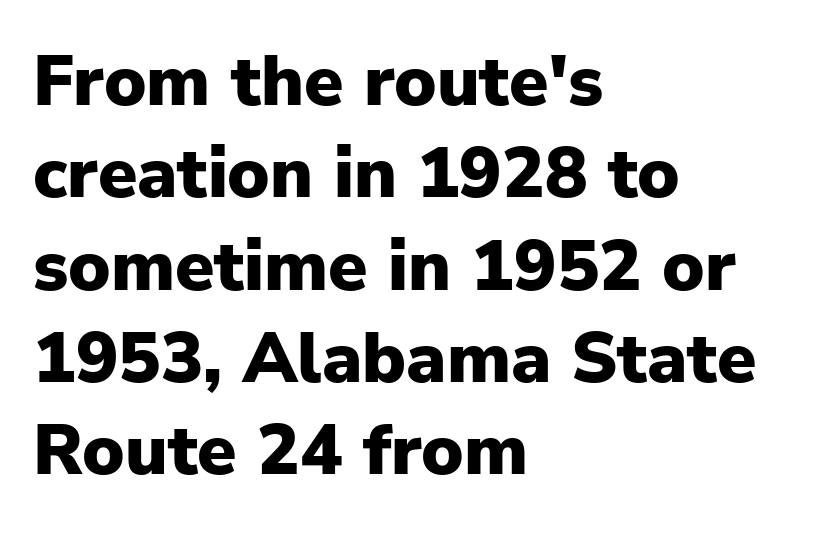
{"serif": "no", "italic": "no", "bold": "yes", "weight": "heavy", "width": "normal", "stroke_contrast": "low", "x_height": "medium", "monospaced": "no", "underline": "no", "align": "left", "line_spacing": "normal", "line_spacing_ratio": 1.3, "letter_spacing": "normal", "letter_spacing_em": 0.0, "glyph_px": 71}
